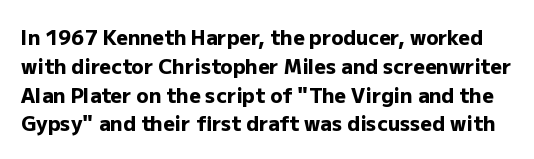
{"italic": "no", "bold": "yes", "underline": "no", "line_spacing": "normal", "line_spacing_ratio": 1.44, "letter_spacing": "normal", "letter_spacing_em": 0.0, "glyph_px": 20}
